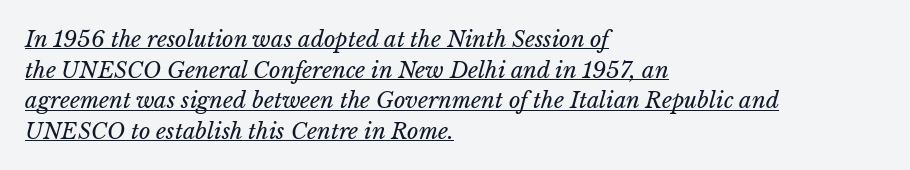
Q: Is the text bold? A: No.
Q: Is the text italic (slanted)? A: Yes, it leans right by about 15 degrees.
Q: Is the text underlined? A: Yes.
Q: How is the paragraph aligned? A: Left-aligned.
Q: Is the spacing between letters normal or unusually wide? A: Normal.
Q: Is the spacing between lines tight, normal or loose? A: Normal.
